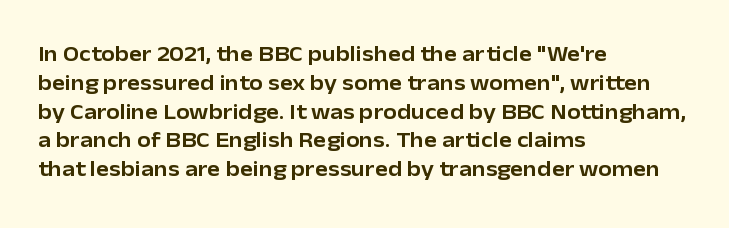
Descender tails drop into unmarked territory. Horizontal alignment here is leftward, the default for most running prose. Does extra space separate the letters? No, they use regular spacing. Upright lettering throughout. Evenly set lines give the paragraph a standard silhouette.
